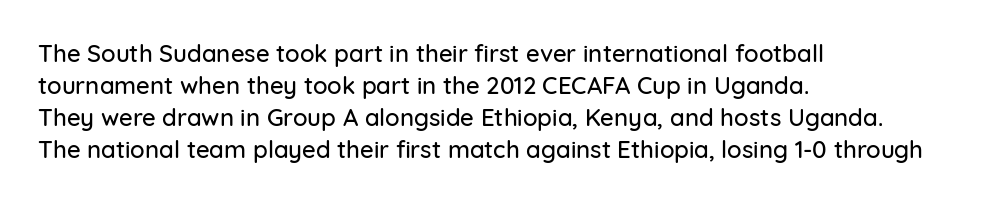
Q: Is the text italic (slanted)? A: No, it is upright.
Q: Is the text underlined? A: No.
Q: How is the paragraph aligned? A: Left-aligned.
Q: Is the spacing between letters normal or unusually wide? A: Normal.
Q: Is the spacing between lines tight, normal or loose? A: Normal.
